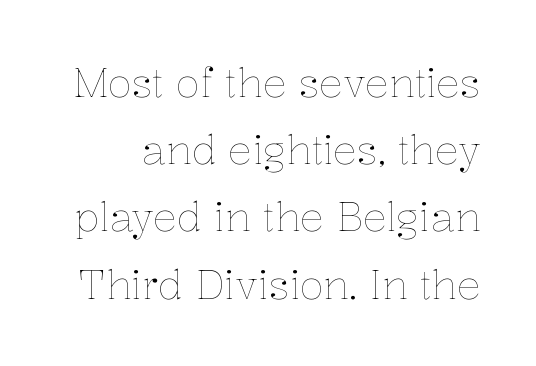
Q: Is the text bold? A: No.
Q: Is the text italic (slanted)? A: No, it is upright.
Q: Is the text underlined? A: No.
Q: Is the spacing between letters normal or unusually wide? A: Normal.
Q: Is the spacing between lines tight, normal or loose? A: Normal.
Q: Width (condensed, normal, or wide)? A: Normal.
Q: Stroke contrast? A: Low.
Q: x-height? A: Medium.
Q: Monospaced? A: No.
